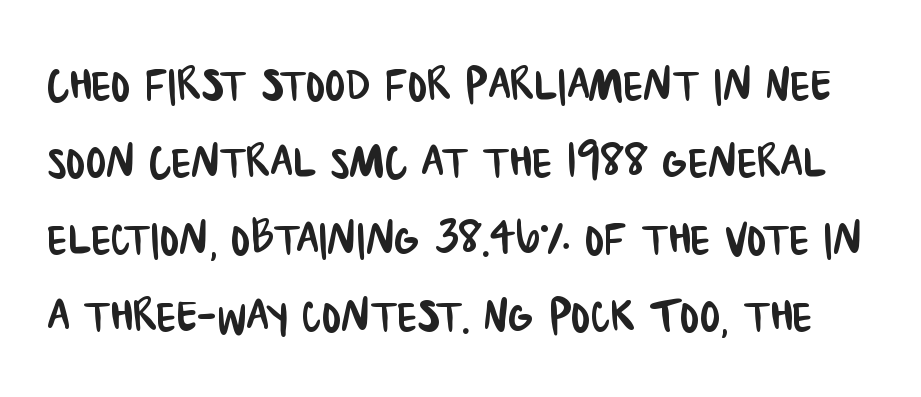
The image shows 58 px condensed sans-serif type; set normal line spacing (1.33x), normal letter spacing, not underlined; low stroke contrast and a large x-height.
